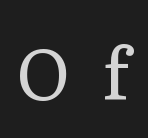
The letters are spread apart with noticeably loose tracking. Is the type heavy? It reads as light-to-regular instead. Bare-footed words on every line. Posture: upright roman. Does the type have serifs? Yes, each stem ends in a small foot. A typesetter would call this proportional, since set widths differ per character.
